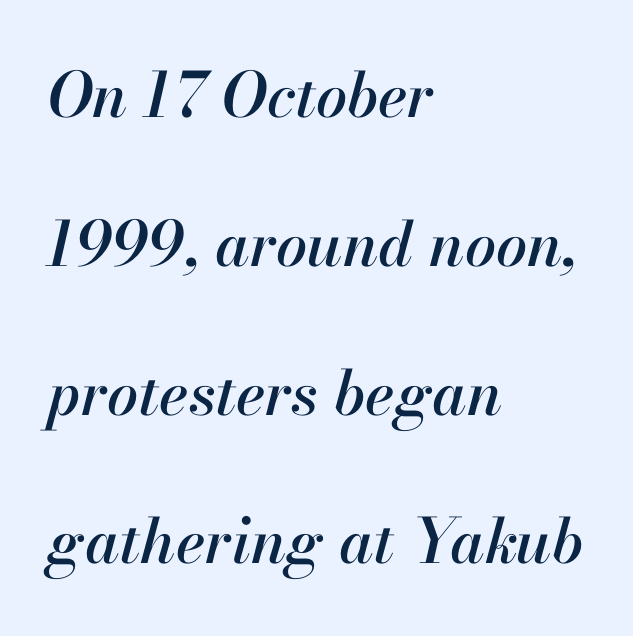
Q: Is the text italic (slanted)? A: Yes, it leans right by about 13 degrees.
Q: Is the text underlined? A: No.
Q: How is the paragraph aligned? A: Left-aligned.
Q: Is the spacing between letters normal or unusually wide? A: Normal.
Q: Is the spacing between lines tight, normal or loose? A: Loose.
Q: Width (condensed, normal, or wide)? A: Normal.
Q: Stroke contrast? A: High.
Q: x-height? A: Small.
Q: Monospaced? A: No.
